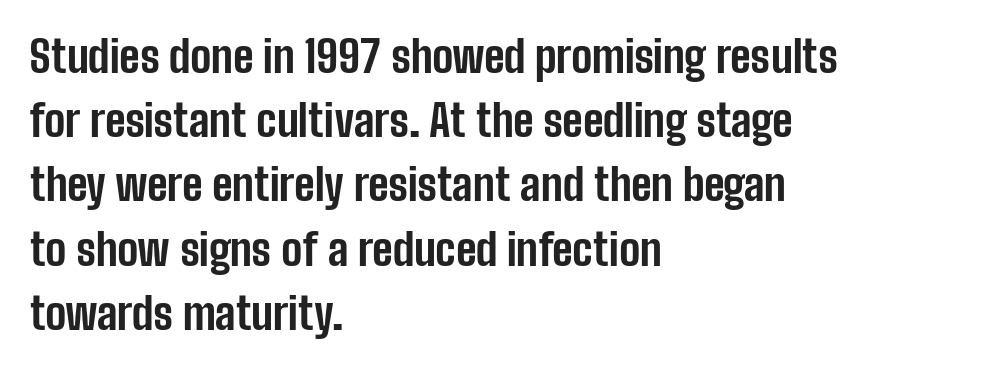
{"serif": "no", "italic": "no", "bold": "yes", "weight": "bold", "width": "condensed", "stroke_contrast": "low", "x_height": "medium", "monospaced": "no", "underline": "no", "align": "left", "line_spacing": "normal", "line_spacing_ratio": 1.46, "letter_spacing": "normal", "letter_spacing_em": 0.0, "glyph_px": 44}
